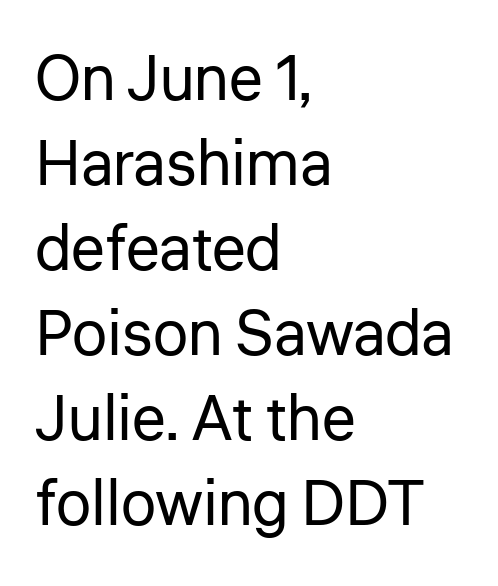
The image shows 63 px regular-weight sans-serif type, upright; set left-aligned, normal line spacing (1.35x), normal letter spacing, not underlined; low stroke contrast and a medium x-height.
